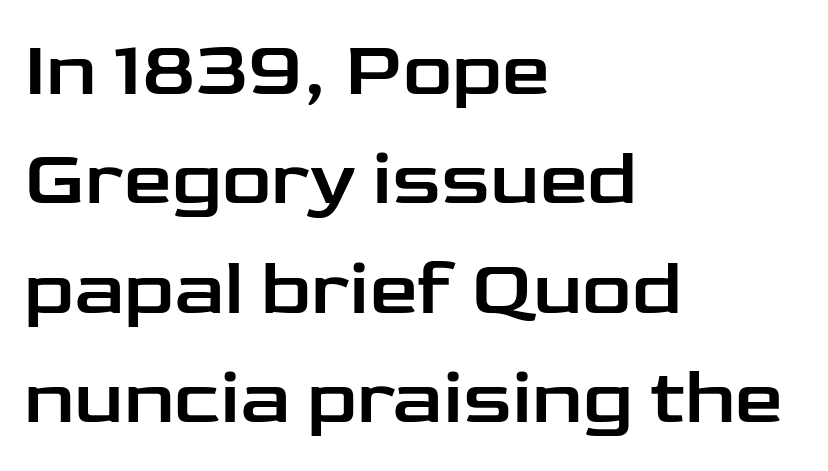
{"serif": "no", "italic": "no", "width": "wide", "stroke_contrast": "low", "x_height": "medium", "monospaced": "no", "underline": "no", "align": "left", "line_spacing": "normal", "line_spacing_ratio": 1.42, "letter_spacing": "normal", "letter_spacing_em": 0.0, "glyph_px": 77}
